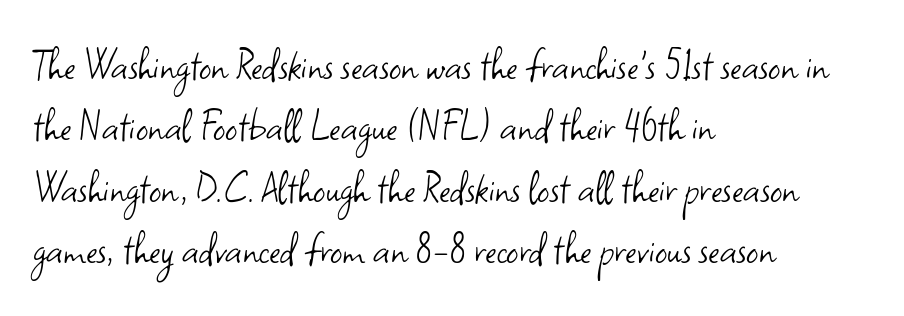
Letterform terminals end flat and unadorned throughout the passage. You could call the tracking neutral — neither tight nor loose. Descender tails drop into unmarked territory. The strokes carry an ordinary text weight at most.
